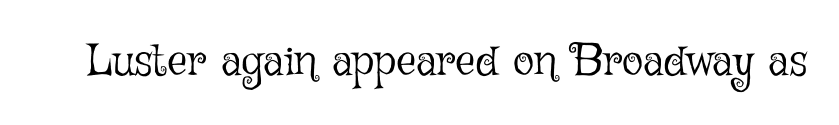
The typeface has the unassuming heft of standard copy or less. These lines are rendered in a variable-pitch font. Inter-character spacing is left at the font's built-in metrics. Just letters on the line, the space beneath them empty. Vertical strokes here are truly vertical.
